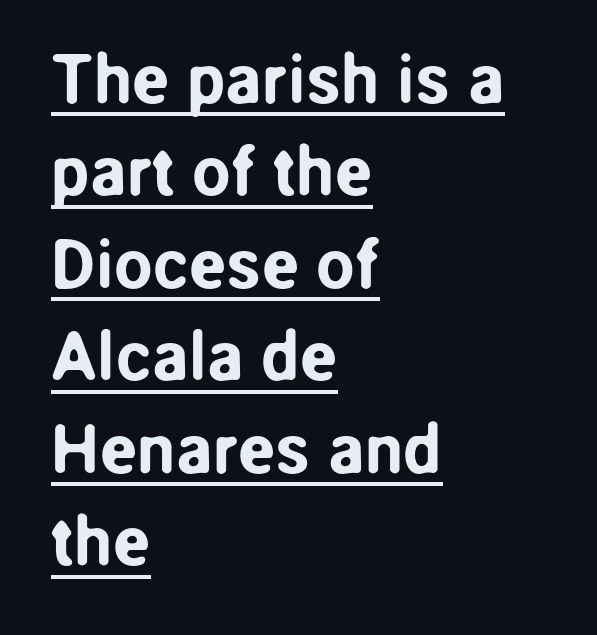
The image shows 69 px sans-serif type, upright; set left-aligned, normal line spacing (1.34x), normal letter spacing, underlined; low stroke contrast and a medium x-height.
